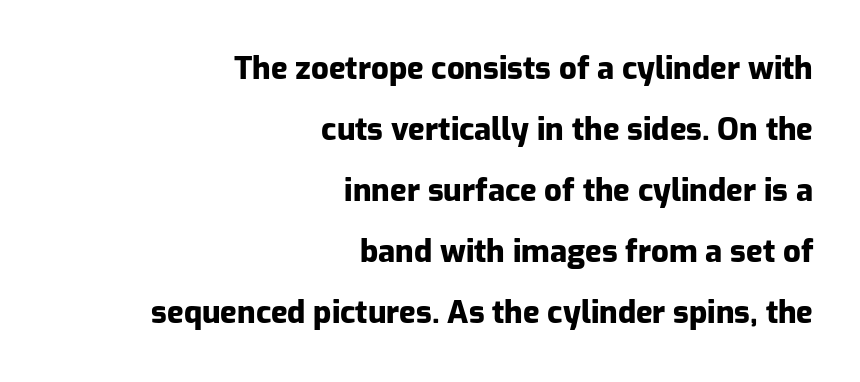
Q: Is the text bold? A: Yes.
Q: Is the text italic (slanted)? A: No, it is upright.
Q: Is the typeface a serif or a sans-serif typeface? A: Sans-serif.
Q: Is the text underlined? A: No.
Q: How is the paragraph aligned? A: Right-aligned.
Q: Is the spacing between letters normal or unusually wide? A: Normal.
Q: Is the spacing between lines tight, normal or loose? A: Loose.
Q: Width (condensed, normal, or wide)? A: Normal.
Q: Stroke contrast? A: Low.
Q: x-height? A: Medium.
Q: Monospaced? A: No.
